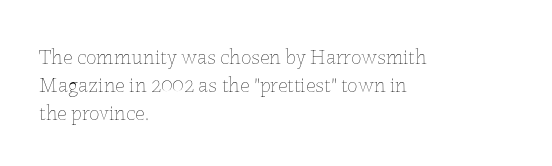
Q: Is the text bold? A: No.
Q: Is the text italic (slanted)? A: No, it is upright.
Q: Is the text underlined? A: No.
Q: How is the paragraph aligned? A: Left-aligned.
Q: Is the spacing between letters normal or unusually wide? A: Normal.
Q: Is the spacing between lines tight, normal or loose? A: Normal.
